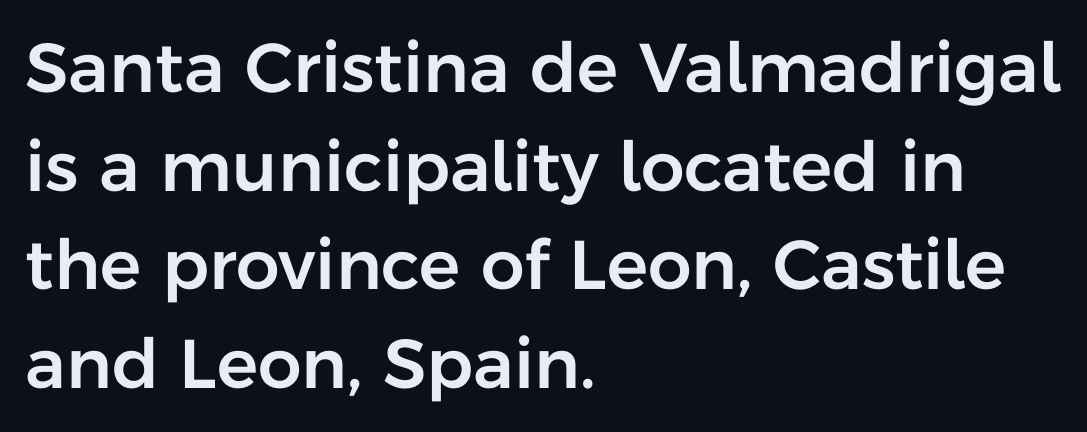
The typography opts for an upright posture over an oblique one. Line beginnings align vertically; line endings do not. Is this a fixed-width face? No — the glyphs have proportional, varying widths. Summary of vertical rhythm: regular, with standard interline spacing. Observe the ordinary spacing: letters are neighbours, not strangers.
